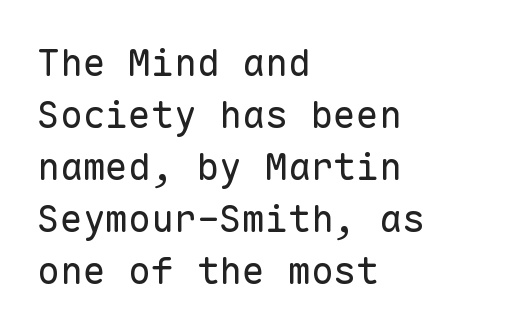
{"serif": "no", "italic": "no", "bold": "no", "weight": "regular", "width": "normal", "stroke_contrast": "low", "x_height": "medium", "monospaced": "yes", "underline": "no", "align": "left", "line_spacing": "normal", "line_spacing_ratio": 1.37, "letter_spacing": "normal", "letter_spacing_em": 0.0, "glyph_px": 38}
